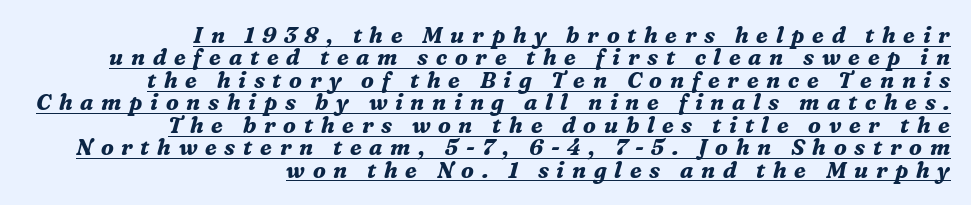
{"italic": "yes", "lean": "right", "slant_degrees": 16, "bold": "yes", "underline": "yes", "align": "right", "line_spacing": "tight", "line_spacing_ratio": 1.02, "letter_spacing": "wide", "letter_spacing_em": 0.35, "glyph_px": 22}
